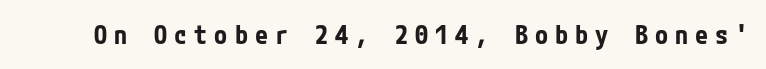
Q: Is the text bold? A: Yes.
Q: Is the text italic (slanted)? A: No, it is upright.
Q: Is the text underlined? A: No.
Q: Is the spacing between letters normal or unusually wide? A: Unusually wide.
